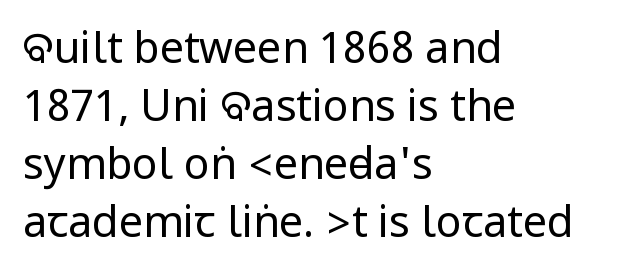
Q: Is the text bold? A: No.
Q: Is the text italic (slanted)? A: No, it is upright.
Q: Is the typeface a serif or a sans-serif typeface? A: Sans-serif.
Q: Is the text underlined? A: No.
Q: How is the paragraph aligned? A: Left-aligned.
Q: Is the spacing between letters normal or unusually wide? A: Normal.
Q: Is the spacing between lines tight, normal or loose? A: Normal.
Q: Width (condensed, normal, or wide)? A: Condensed.
Q: Stroke contrast? A: Low.
